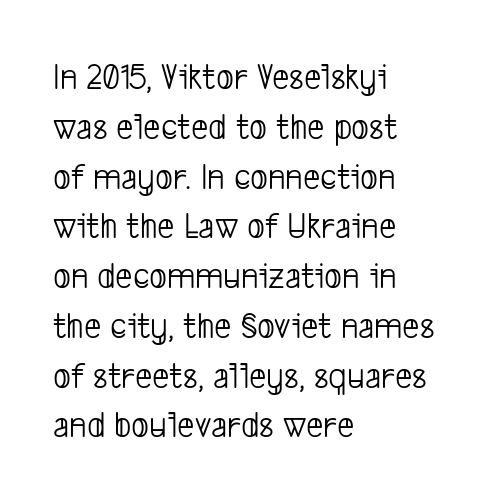
Q: Is the text bold? A: No.
Q: Is the typeface a serif or a sans-serif typeface? A: Sans-serif.
Q: Is the text underlined? A: No.
Q: How is the paragraph aligned? A: Left-aligned.
Q: Is the spacing between letters normal or unusually wide? A: Normal.
Q: Is the spacing between lines tight, normal or loose? A: Normal.
Q: Width (condensed, normal, or wide)? A: Condensed.
Q: Stroke contrast? A: Low.
Q: x-height? A: Medium.
Q: Monospaced? A: No.
